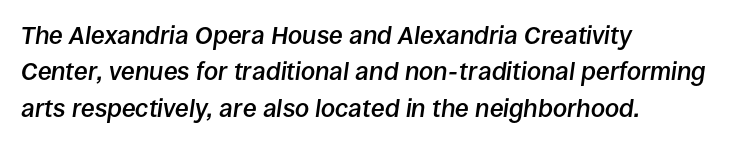
Q: Is the text bold? A: Semi-bold.
Q: Is the text italic (slanted)? A: Yes, it leans right by about 8 degrees.
Q: Is the text underlined? A: No.
Q: How is the paragraph aligned? A: Left-aligned.
Q: Is the spacing between letters normal or unusually wide? A: Normal.
Q: Is the spacing between lines tight, normal or loose? A: Normal.
